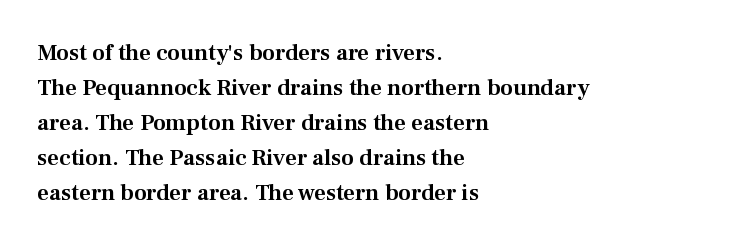
{"italic": "no", "underline": "no", "align": "left", "line_spacing": "normal", "line_spacing_ratio": 1.52, "letter_spacing": "normal", "letter_spacing_em": 0.0, "glyph_px": 23}
